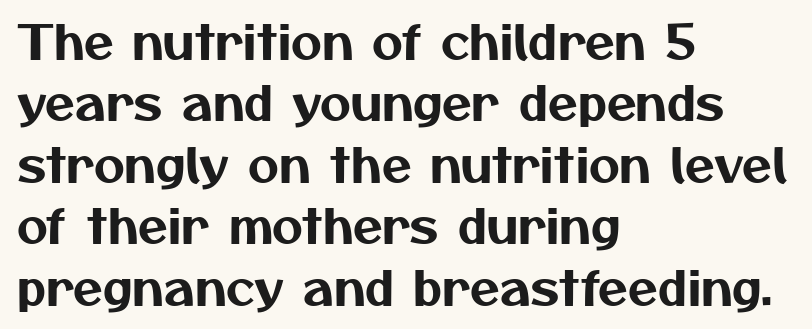
The lines sit at an ordinary, default distance from one another. The tracking reads as untouched default to a designer's eye. The face used here is proportionally spaced, like ordinary book or web type. These lines are set flush left with a ragged right edge.
